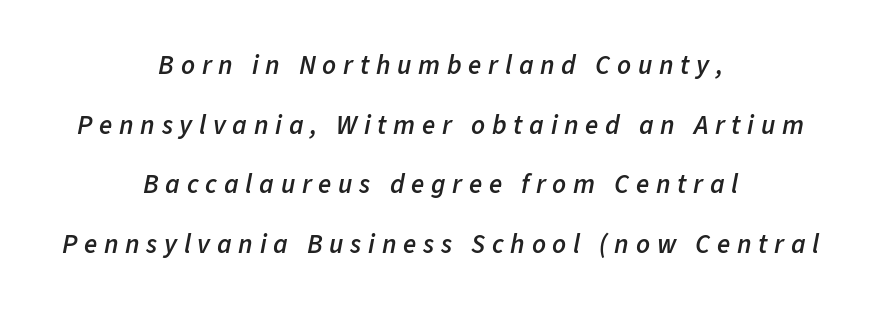
Q: Is the text bold? A: Semi-bold.
Q: Is the text italic (slanted)? A: Yes, it leans right by about 11 degrees.
Q: Is the text underlined? A: No.
Q: How is the paragraph aligned? A: Centered.
Q: Is the spacing between letters normal or unusually wide? A: Unusually wide.
Q: Is the spacing between lines tight, normal or loose? A: Loose.
